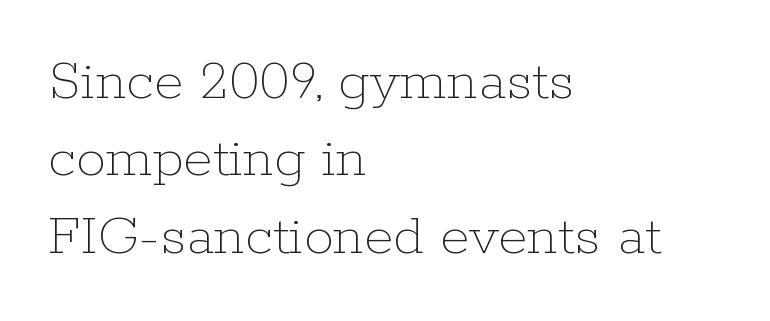
The image shows 60 px thin type, upright; set left-aligned, normal line spacing (1.29x), normal letter spacing, not underlined; low stroke contrast and a medium x-height.
